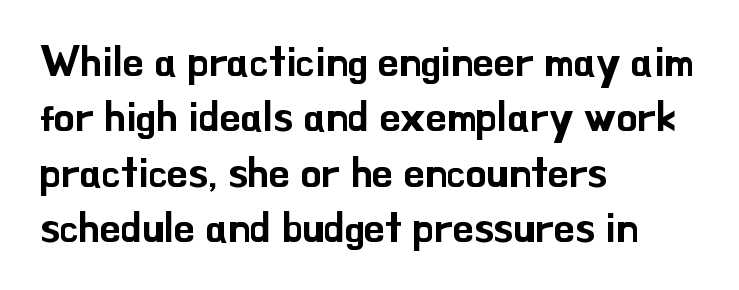
This rendering employs a face without finishing strokes, i.e., a sans-serif. Looks like regular typesetting: each glyph gets only the width it needs. Left-aligned paragraph, ragged on the right. Reading down the column, the eye jumps a familiar distance to each next line. Tracking value appears to be zero — textbook default spacing. Ordinary non-slanted type is in use.
